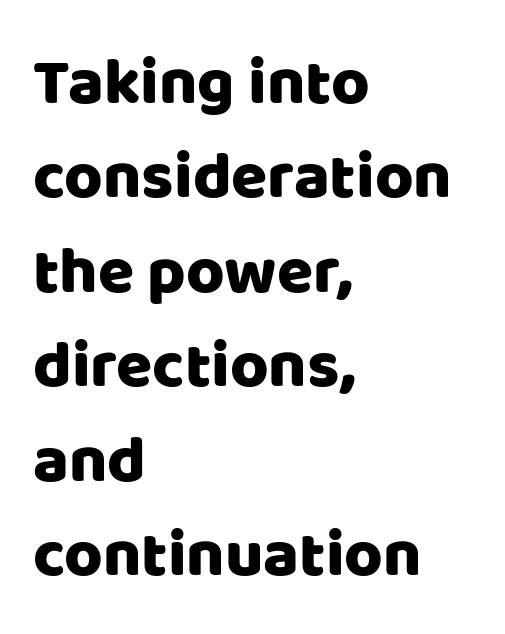
The image shows 66 px sans-serif type, upright; set left-aligned, normal line spacing (1.43x), normal letter spacing, not underlined; low stroke contrast and a large x-height.
